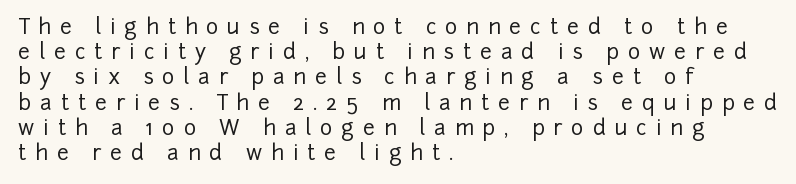
{"italic": "no", "underline": "no", "align": "left", "line_spacing_ratio": 1.2, "letter_spacing": "wide", "letter_spacing_em": 0.42, "glyph_px": 21}
